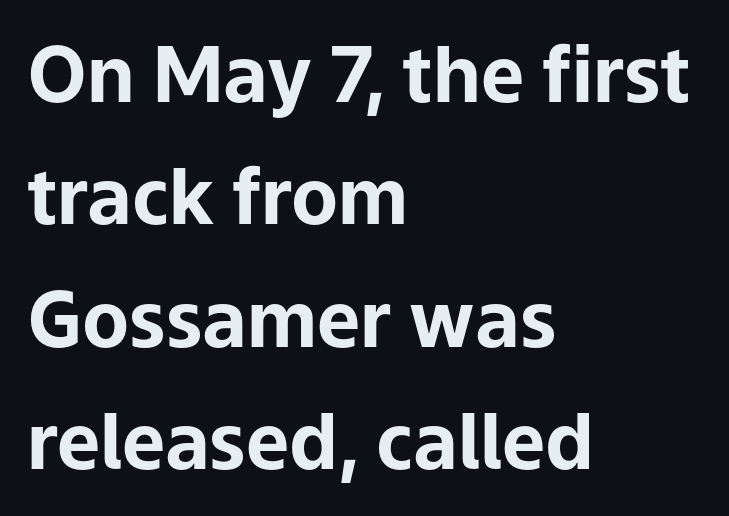
The image shows 77 px bold sans-serif type, upright; set left-aligned, normal line spacing (1.59x), normal letter spacing, not underlined; low stroke contrast and a medium x-height.
